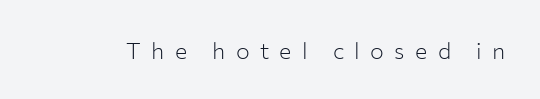
The image shows 23 px text type, upright; set unusually wide letter spacing (+0.45 em), not underlined.
